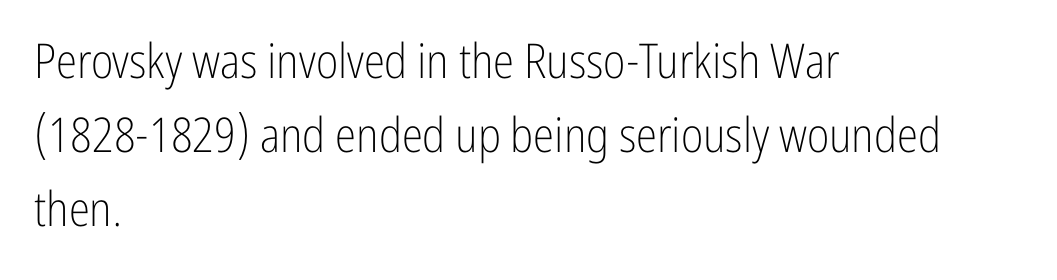
Q: Is the text bold? A: No.
Q: Is the text italic (slanted)? A: No, it is upright.
Q: Is the typeface a serif or a sans-serif typeface? A: Sans-serif.
Q: Is the text underlined? A: No.
Q: How is the paragraph aligned? A: Left-aligned.
Q: Is the spacing between letters normal or unusually wide? A: Normal.
Q: Is the spacing between lines tight, normal or loose? A: Normal.
Q: Width (condensed, normal, or wide)? A: Condensed.
Q: Stroke contrast? A: Low.
Q: x-height? A: Medium.
Q: Monospaced? A: No.
